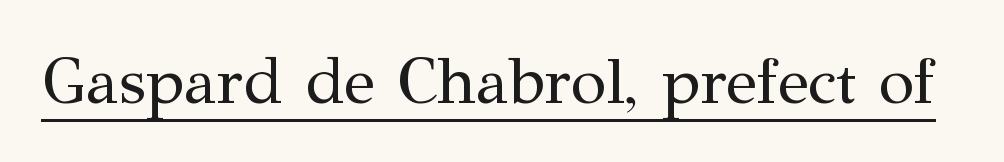
{"serif": "yes", "italic": "no", "bold": "no", "weight": "regular", "width": "normal", "stroke_contrast": "medium", "x_height": "medium", "monospaced": "no", "underline": "yes", "letter_spacing": "normal", "letter_spacing_em": 0.0, "glyph_px": 65}
